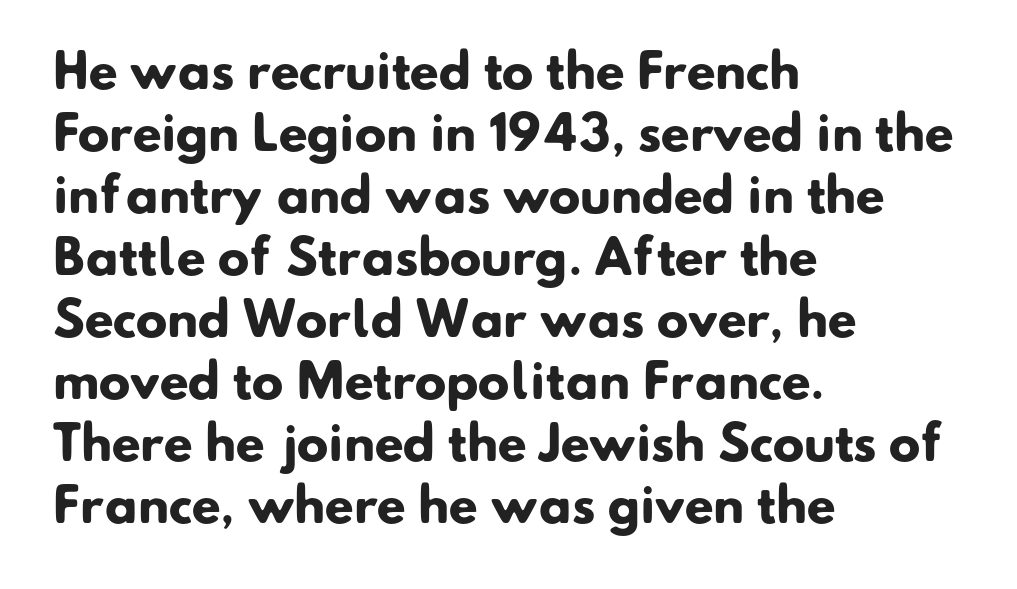
Q: Is the text bold? A: Yes.
Q: Is the typeface a serif or a sans-serif typeface? A: Sans-serif.
Q: Is the text underlined? A: No.
Q: How is the paragraph aligned? A: Left-aligned.
Q: Is the spacing between letters normal or unusually wide? A: Normal.
Q: Is the spacing between lines tight, normal or loose? A: Normal.
Q: Width (condensed, normal, or wide)? A: Normal.
Q: Stroke contrast? A: Low.
Q: x-height? A: Small.
Q: Monospaced? A: No.
